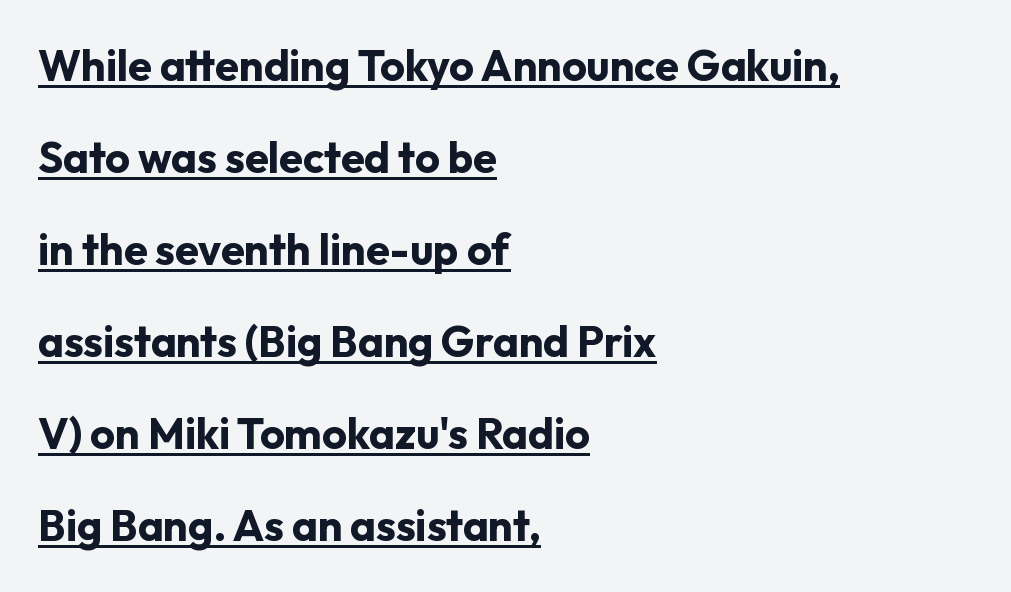
Q: Is the text bold? A: Yes.
Q: Is the text italic (slanted)? A: No, it is upright.
Q: Is the typeface a serif or a sans-serif typeface? A: Sans-serif.
Q: Is the text underlined? A: Yes.
Q: How is the paragraph aligned? A: Left-aligned.
Q: Is the spacing between letters normal or unusually wide? A: Normal.
Q: Is the spacing between lines tight, normal or loose? A: Loose.
Q: Width (condensed, normal, or wide)? A: Normal.
Q: Stroke contrast? A: Low.
Q: x-height? A: Medium.
Q: Monospaced? A: No.
